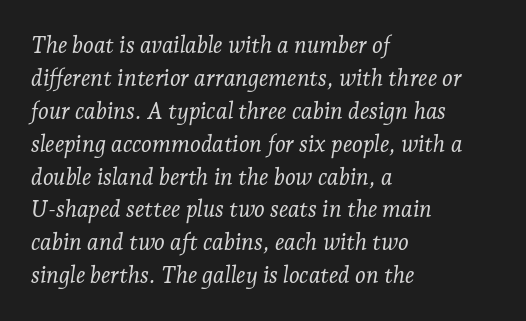
The image shows 23 px text type, italic (leaning right); set left-aligned, normal line spacing (1.43x), normal letter spacing, not underlined.
